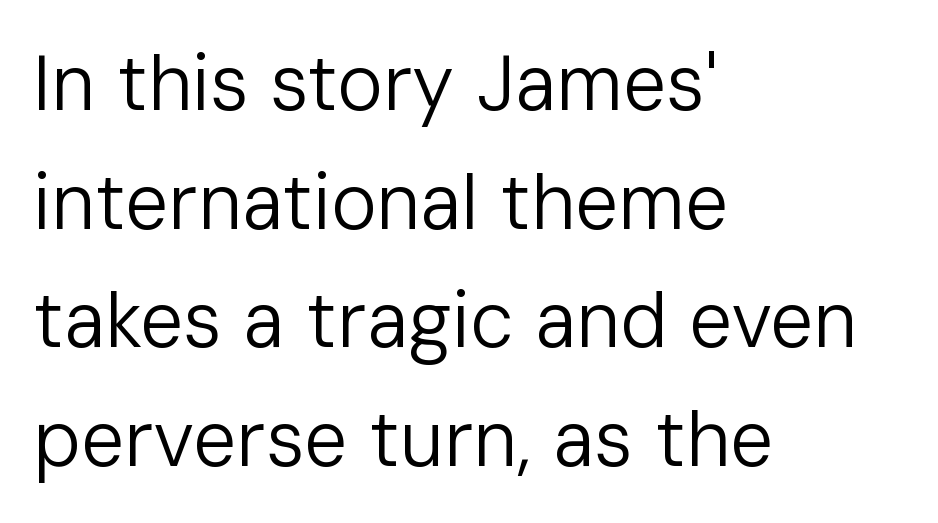
Q: Is the text bold? A: No.
Q: Is the text italic (slanted)? A: No, it is upright.
Q: Is the typeface a serif or a sans-serif typeface? A: Sans-serif.
Q: Is the text underlined? A: No.
Q: How is the paragraph aligned? A: Left-aligned.
Q: Is the spacing between letters normal or unusually wide? A: Normal.
Q: Is the spacing between lines tight, normal or loose? A: Normal.
Q: Width (condensed, normal, or wide)? A: Normal.
Q: Stroke contrast? A: Low.
Q: x-height? A: Medium.
Q: Monospaced? A: No.
